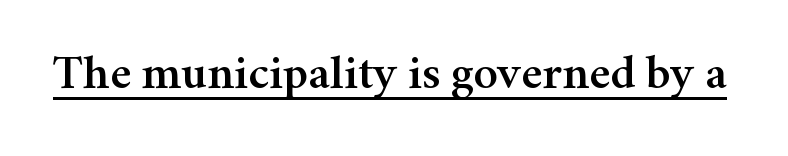
Q: Is the text italic (slanted)? A: No, it is upright.
Q: Is the typeface a serif or a sans-serif typeface? A: Serif.
Q: Is the text underlined? A: Yes.
Q: Is the spacing between letters normal or unusually wide? A: Normal.
Q: Width (condensed, normal, or wide)? A: Normal.
Q: Stroke contrast? A: Medium.
Q: x-height? A: Medium.
Q: Monospaced? A: No.
